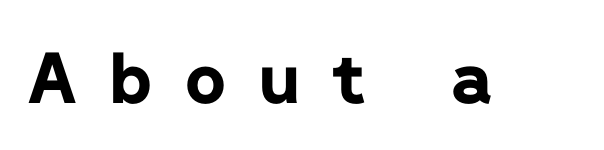
Q: Is the text bold? A: Yes.
Q: Is the text italic (slanted)? A: No, it is upright.
Q: Is the typeface a serif or a sans-serif typeface? A: Sans-serif.
Q: Is the text underlined? A: No.
Q: Is the spacing between letters normal or unusually wide? A: Unusually wide.
Q: Width (condensed, normal, or wide)? A: Normal.
Q: Stroke contrast? A: Low.
Q: x-height? A: Medium.
Q: Monospaced? A: No.
